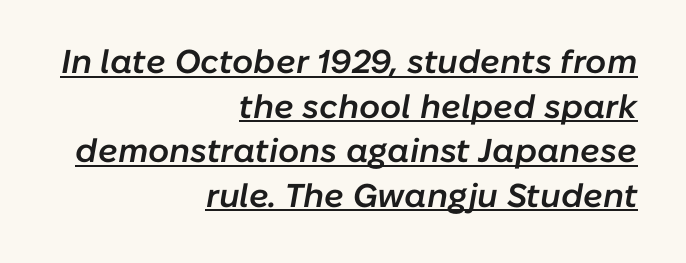
{"italic": "yes", "lean": "right", "slant_degrees": 10, "bold": "semi", "weight": "semibold", "width": "normal", "stroke_contrast": "low", "x_height": "medium", "monospaced": "no", "underline": "yes", "align": "right", "line_spacing": "normal", "line_spacing_ratio": 1.35, "letter_spacing": "normal", "letter_spacing_em": 0.0, "glyph_px": 33}
